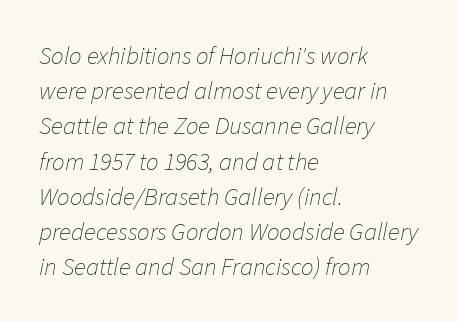
Q: Is the text bold? A: No.
Q: Is the text italic (slanted)? A: Yes, it leans right by about 11 degrees.
Q: Is the text underlined? A: No.
Q: How is the paragraph aligned? A: Left-aligned.
Q: Is the spacing between letters normal or unusually wide? A: Normal.
Q: Is the spacing between lines tight, normal or loose? A: Normal.
